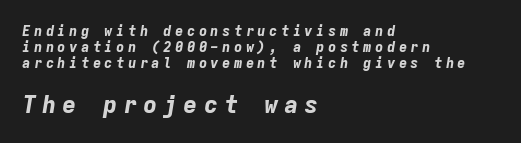
Q: Is the text bold? A: Yes.
Q: Is the text italic (slanted)? A: Yes, it leans right by about 9 degrees.
Q: Is the text underlined? A: No.
Q: How is the paragraph aligned? A: Left-aligned.
Q: Is the spacing between letters normal or unusually wide? A: Unusually wide.
Q: Is the spacing between lines tight, normal or loose? A: Tight.
Q: Which block of text is set in a larger size, the first (top) or the second (bottom)? A: The second (bottom) one.
